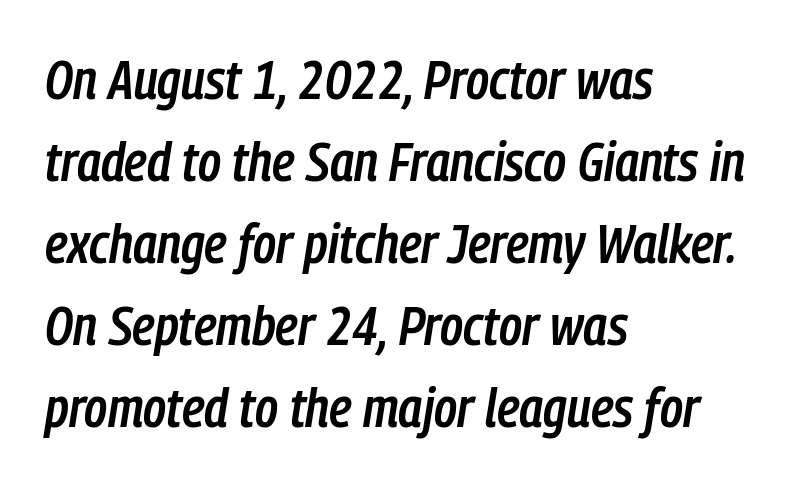
The image shows 55 px semibold, condensed type, italic (leaning right); set left-aligned, normal line spacing (1.49x), normal letter spacing, not underlined; low stroke contrast and a medium x-height.
